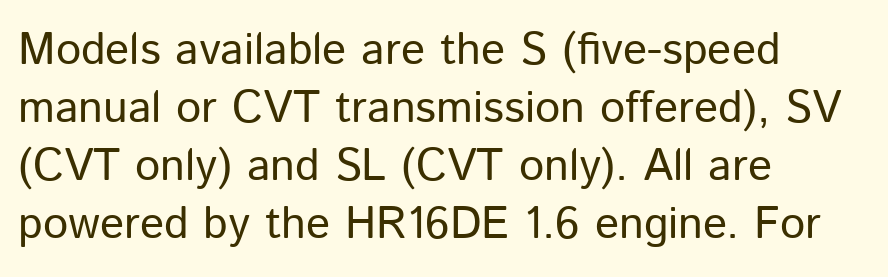
Q: Is the text bold? A: No.
Q: Is the text italic (slanted)? A: No, it is upright.
Q: Is the typeface a serif or a sans-serif typeface? A: Sans-serif.
Q: Is the text underlined? A: No.
Q: How is the paragraph aligned? A: Left-aligned.
Q: Is the spacing between letters normal or unusually wide? A: Normal.
Q: Is the spacing between lines tight, normal or loose? A: Normal.
Q: Width (condensed, normal, or wide)? A: Normal.
Q: Stroke contrast? A: Low.
Q: x-height? A: Medium.
Q: Monospaced? A: No.
